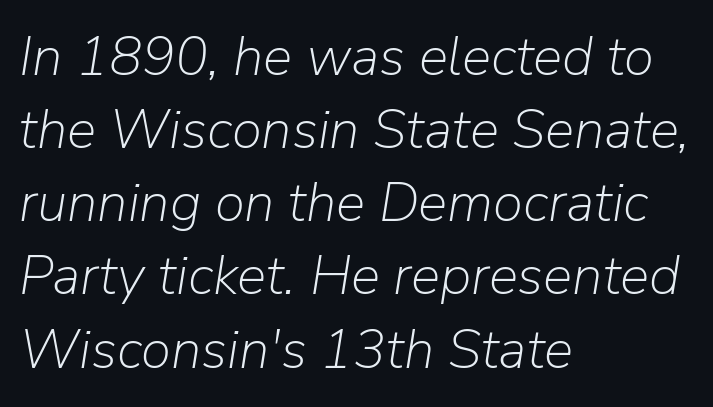
If you measured baseline to baseline, you'd find a middling distance. The typesetting does not lean heavy: it is not bold. The passage shown is typed in a proportional face where columns would drift. Rule under the text: the space is simply empty. Each line starts at the same left margin while the right side varies.
